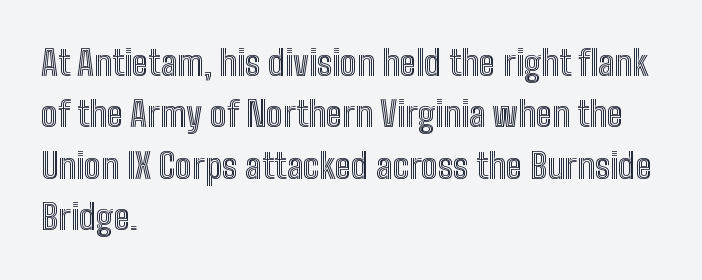
{"italic": "no", "width": "condensed", "x_height": "medium", "monospaced": "no", "underline": "no", "align": "left", "line_spacing": "normal", "line_spacing_ratio": 1.47, "letter_spacing": "normal", "letter_spacing_em": 0.0, "glyph_px": 35}
